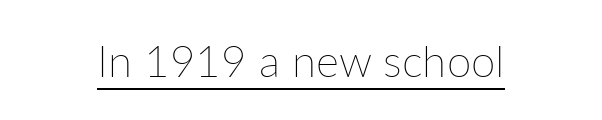
The image shows 44 px thin type, upright; set normal letter spacing, underlined; low stroke contrast and a medium x-height.
